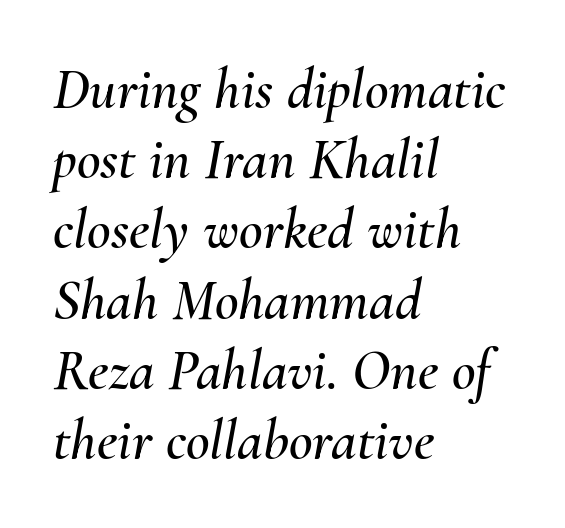
The image shows 58 px text type, italic (leaning right); set left-aligned, line spacing 1.21x, normal letter spacing, not underlined; medium stroke contrast and a small x-height.
